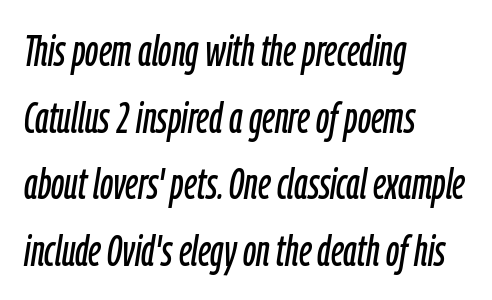
The image shows 43 px condensed type, italic (leaning right); set left-aligned, normal line spacing (1.55x), normal letter spacing, not underlined; low stroke contrast and a medium x-height.
